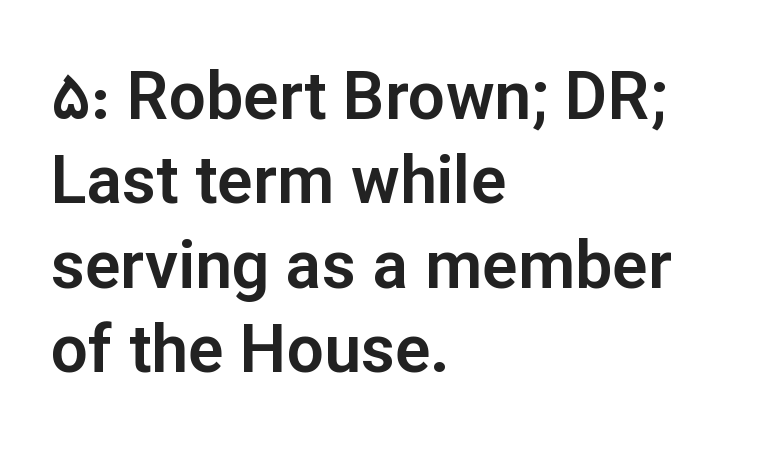
Q: Is the text italic (slanted)? A: No, it is upright.
Q: Is the typeface a serif or a sans-serif typeface? A: Sans-serif.
Q: Is the text underlined? A: No.
Q: How is the paragraph aligned? A: Left-aligned.
Q: Is the spacing between letters normal or unusually wide? A: Normal.
Q: Is the spacing between lines tight, normal or loose? A: Normal.
Q: Width (condensed, normal, or wide)? A: Normal.
Q: Stroke contrast? A: Low.
Q: x-height? A: Medium.
Q: Monospaced? A: No.
